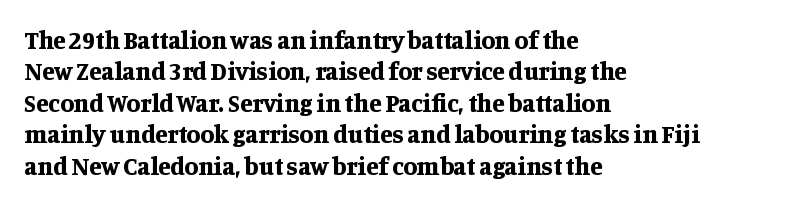
{"italic": "no", "bold": "yes", "underline": "no", "align": "left", "line_spacing": "normal", "line_spacing_ratio": 1.26, "letter_spacing": "normal", "letter_spacing_em": 0.0, "glyph_px": 25}
